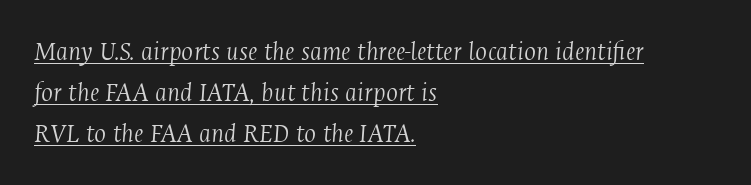
{"serif": "yes", "italic": "yes", "lean": "right", "slant_degrees": 4, "bold": "no", "weight": "light", "width": "condensed", "stroke_contrast": "medium", "x_height": "medium", "monospaced": "no", "underline": "yes", "align": "left", "line_spacing": "normal", "line_spacing_ratio": 1.46, "letter_spacing": "normal", "letter_spacing_em": 0.0, "glyph_px": 28}
